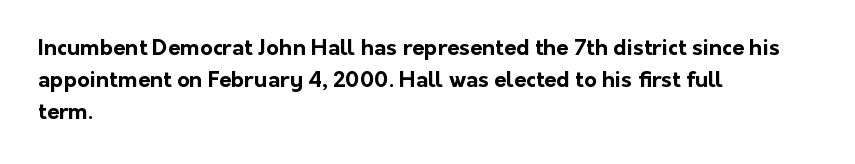
{"italic": "no", "bold": "yes", "underline": "no", "align": "left", "line_spacing": "normal", "line_spacing_ratio": 1.46, "letter_spacing": "normal", "letter_spacing_em": 0.0, "glyph_px": 22}
